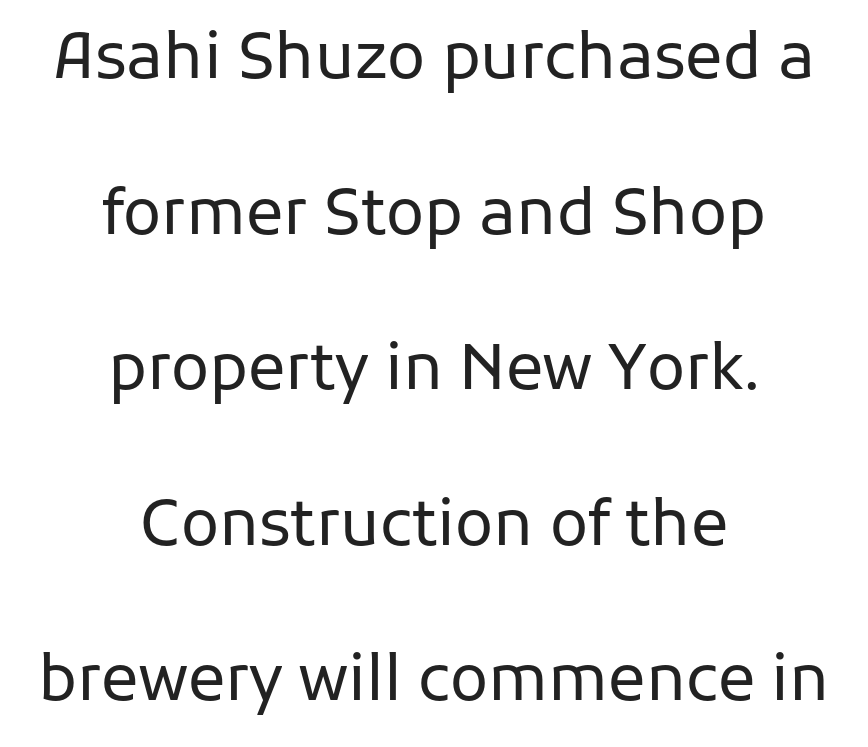
A typesetter would label this face a sans. The typesetter chose a symmetrical, centered arrangement here. You could call the tracking neutral — neither tight nor loose. Letters rest on an invisible, unmarked baseline. No letter is thick-stroked: the sample isn't bold. These lines were composed using upright roman letters.
